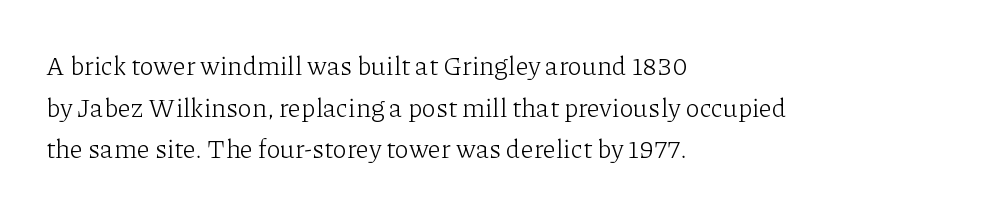
The image shows 26 px text type, upright; set left-aligned, normal line spacing (1.6x), normal letter spacing, not underlined.
